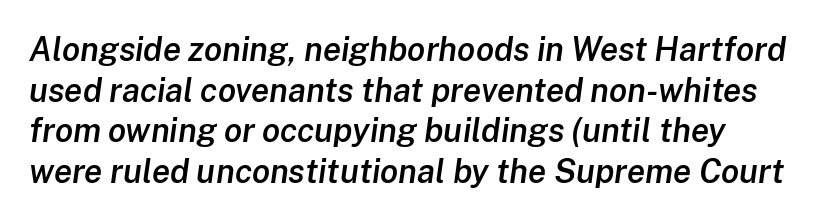
Q: Is the text bold? A: Semi-bold.
Q: Is the text italic (slanted)? A: Yes, it leans right by about 8 degrees.
Q: Is the text underlined? A: No.
Q: How is the paragraph aligned? A: Left-aligned.
Q: Is the spacing between letters normal or unusually wide? A: Normal.
Q: Width (condensed, normal, or wide)? A: Normal.
Q: Stroke contrast? A: Low.
Q: x-height? A: Medium.
Q: Monospaced? A: No.
